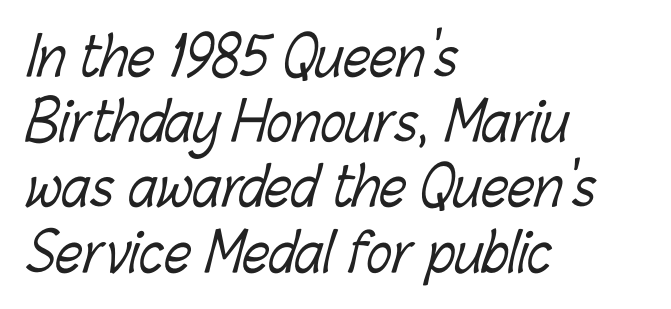
The image shows 53 px light, condensed type; set left-aligned, line spacing 1.23x, normal letter spacing, not underlined; low stroke contrast and a medium x-height.
